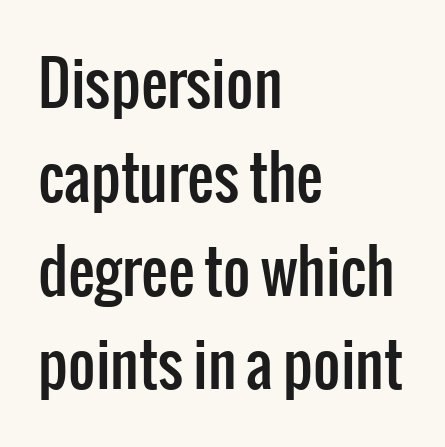
{"serif": "no", "italic": "no", "width": "condensed", "stroke_contrast": "low", "x_height": "medium", "monospaced": "no", "underline": "no", "align": "left", "line_spacing": "normal", "line_spacing_ratio": 1.59, "letter_spacing": "normal", "letter_spacing_em": 0.0, "glyph_px": 59}
